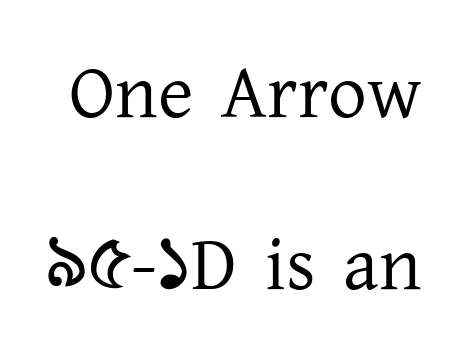
The image shows 77 px regular-weight serif type, upright; set loose line spacing (2.23x), normal letter spacing, not underlined; low stroke contrast and a medium x-height.
